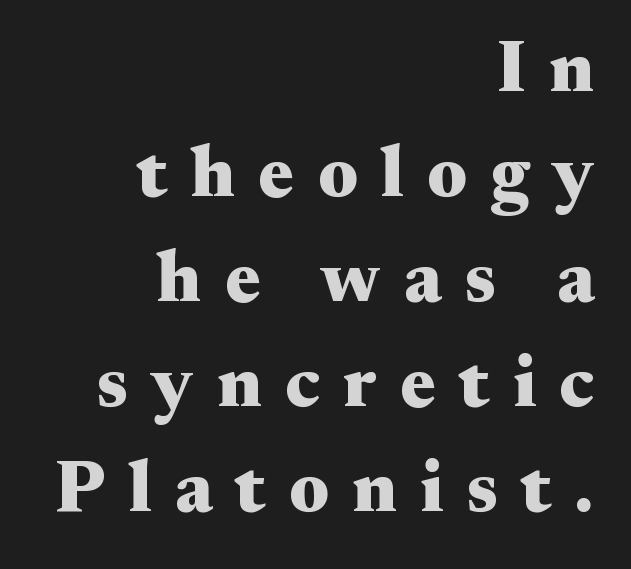
The lines in this sample share a right terminus and differ only in where they begin. Chunky letters — that's bold for sure. Lines of text with bare space underneath. Note the varied advance widths — an 'i' is clearly narrower than an 'm'.
